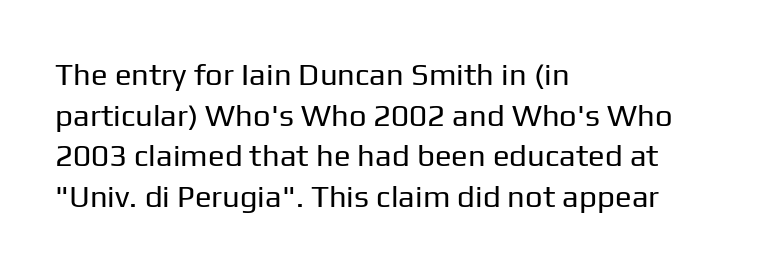
{"serif": "no", "italic": "no", "bold": "no", "weight": "regular", "width": "normal", "stroke_contrast": "low", "x_height": "medium", "monospaced": "no", "underline": "no", "align": "left", "line_spacing": "normal", "line_spacing_ratio": 1.31, "letter_spacing": "normal", "letter_spacing_em": 0.0, "glyph_px": 31}
